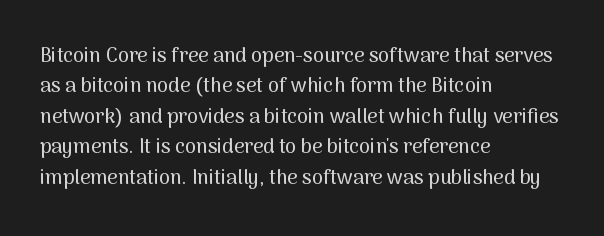
{"italic": "no", "underline": "no", "align": "left", "line_spacing": "normal", "line_spacing_ratio": 1.52, "letter_spacing": "normal", "letter_spacing_em": 0.0, "glyph_px": 20}
